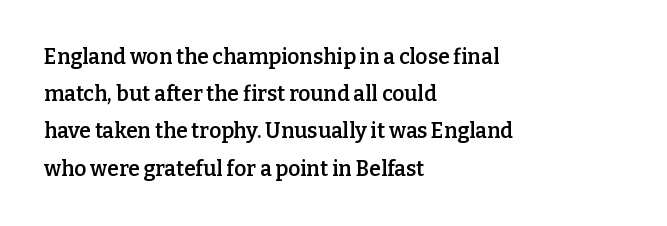
A somewhat darkened texture: the type is semibold rather than bold. Nope, not italic — everything's standing straight. The ragged edge is on the right, which tells us the setting is flush left. Nothing unusual about the tracking: characters are spaced as the font intends. The foot of each line stays bare and open.
